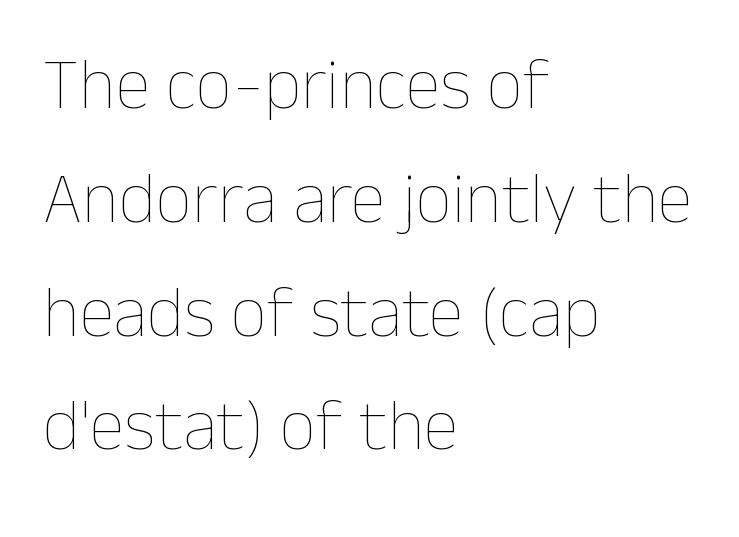
Q: Is the text bold? A: No.
Q: Is the text italic (slanted)? A: No, it is upright.
Q: Is the text underlined? A: No.
Q: How is the paragraph aligned? A: Left-aligned.
Q: Is the spacing between letters normal or unusually wide? A: Normal.
Q: Is the spacing between lines tight, normal or loose? A: Normal.
Q: Width (condensed, normal, or wide)? A: Normal.
Q: Stroke contrast? A: Low.
Q: x-height? A: Medium.
Q: Monospaced? A: No.
